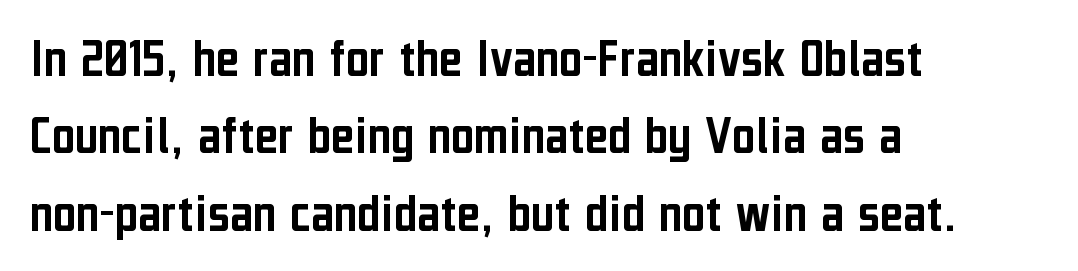
The baseline area is clear. Regarding leading, the lines here are spaced in the standard way. Does the copy run flush right? No — it runs flush left. Every stem runs plumb, perpendicular to the baseline. A sans-serif font was chosen for this passage.
